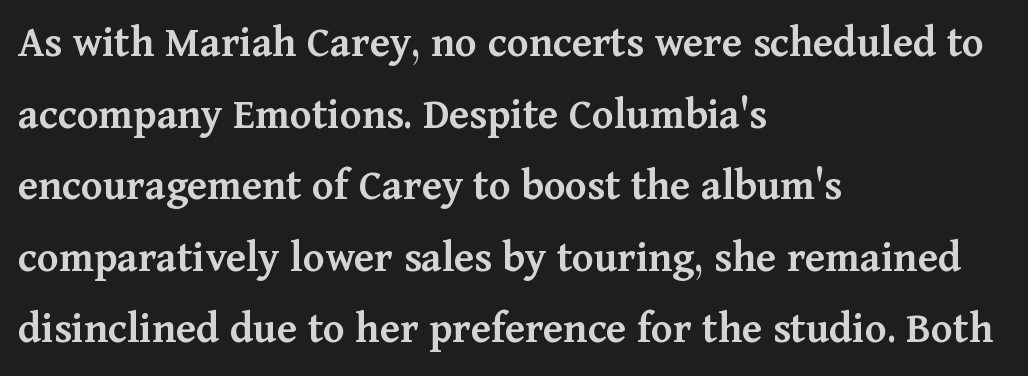
{"serif": "yes", "italic": "no", "bold": "semi", "weight": "semibold", "width": "normal", "stroke_contrast": "medium", "x_height": "medium", "monospaced": "no", "underline": "no", "align": "left", "line_spacing": "normal", "line_spacing_ratio": 1.59, "letter_spacing": "normal", "letter_spacing_em": 0.0, "glyph_px": 45}
